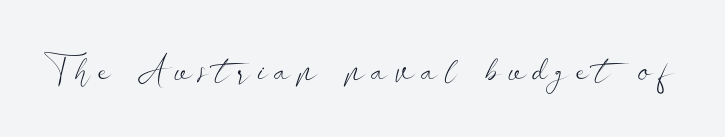
The image shows 36 px light, wide sans-serif type; set unusually wide letter spacing (+0.21 em), not underlined; low stroke contrast and a small x-height.
